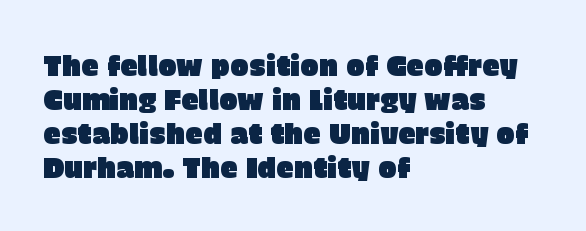
{"serif": "no", "italic": "no", "width": "normal", "stroke_contrast": "low", "x_height": "large", "monospaced": "no", "underline": "no", "align": "left", "line_spacing_ratio": 1.21, "letter_spacing": "normal", "letter_spacing_em": 0.0, "glyph_px": 28}
